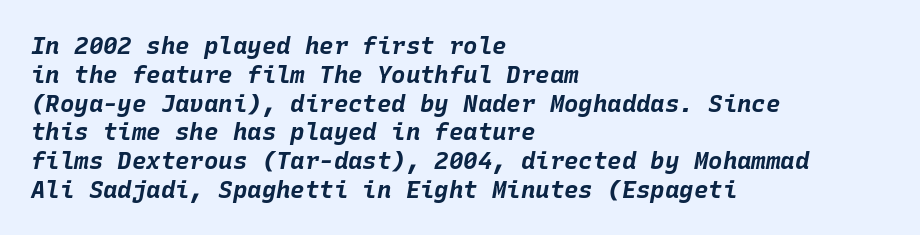
Q: Is the text bold? A: Yes.
Q: Is the text italic (slanted)? A: Yes, it leans right by about 10 degrees.
Q: Is the text underlined? A: No.
Q: How is the paragraph aligned? A: Left-aligned.
Q: Is the spacing between letters normal or unusually wide? A: Normal.
